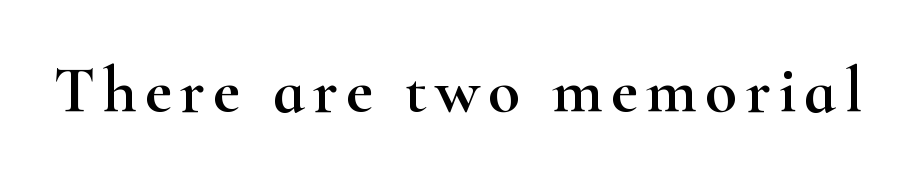
Q: Is the text italic (slanted)? A: No, it is upright.
Q: Is the typeface a serif or a sans-serif typeface? A: Serif.
Q: Is the text underlined? A: No.
Q: Width (condensed, normal, or wide)? A: Wide.
Q: Stroke contrast? A: High.
Q: x-height? A: Small.
Q: Monospaced? A: No.
